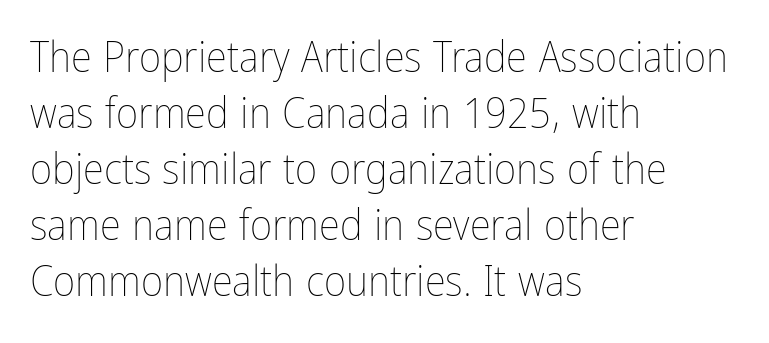
The image shows 43 px thin, condensed type, upright; set left-aligned, normal line spacing (1.3x), normal letter spacing, not underlined; low stroke contrast and a medium x-height.
